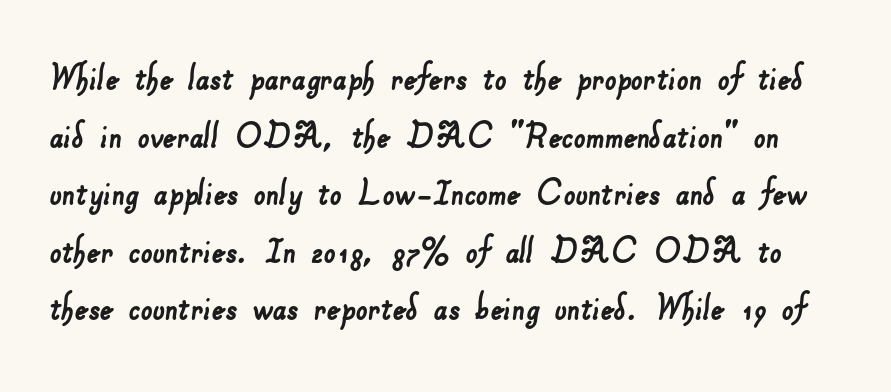
The image shows 42 px sans-serif type; set normal line spacing (1.37x), normal letter spacing, not underlined; low stroke contrast and a small x-height.
